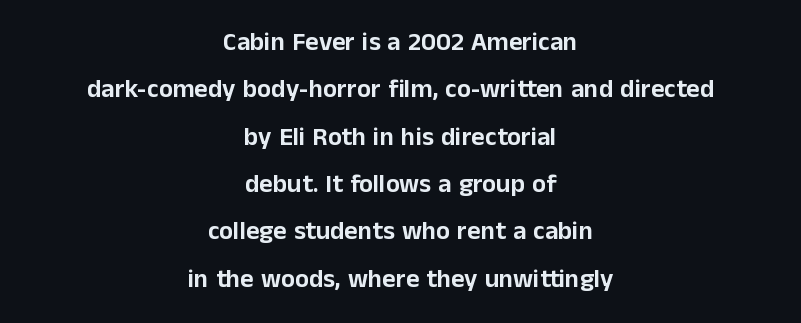
{"italic": "no", "underline": "no", "align": "center", "line_spacing_ratio": 1.82, "letter_spacing": "normal", "letter_spacing_em": 0.0, "glyph_px": 26}
